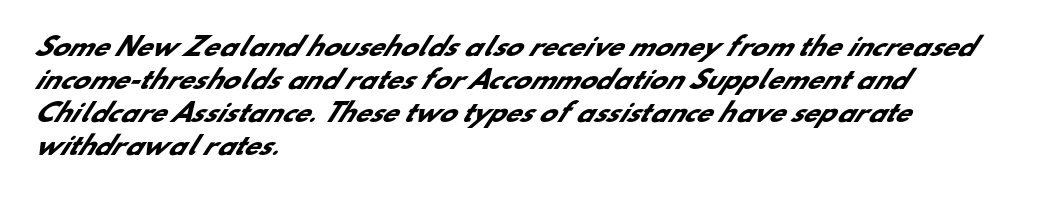
Q: Is the text bold? A: Yes.
Q: Is the text underlined? A: No.
Q: How is the paragraph aligned? A: Left-aligned.
Q: Is the spacing between letters normal or unusually wide? A: Normal.
Q: Is the spacing between lines tight, normal or loose? A: Normal.
